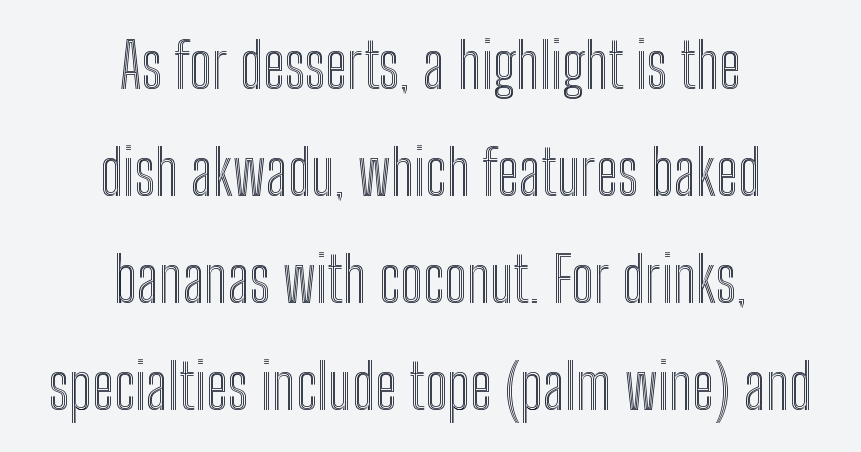
The image shows 63 px condensed type, upright; set centered, normal line spacing (1.7x), normal letter spacing, not underlined; a medium x-height.
